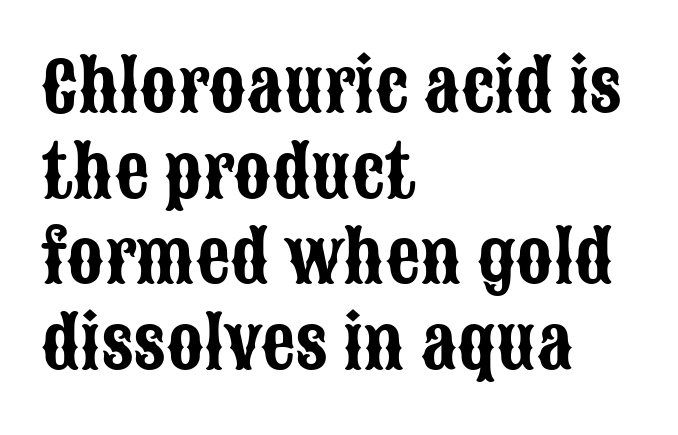
The lines sit at an ordinary, default distance from one another. The letters stand upright; this is a roman face. Type without underlining. This rendering employs a face without finishing strokes, i.e., a sans-serif. The text block is weighted toward the left margin, trailing off unevenly rightward.
